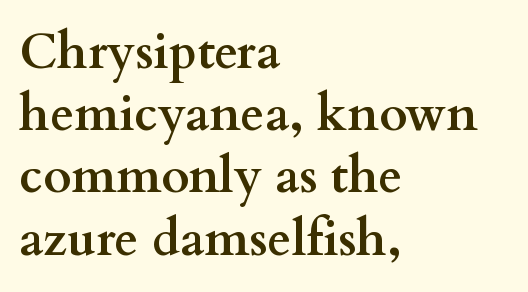
Q: Is the text bold? A: Yes.
Q: Is the text italic (slanted)? A: No, it is upright.
Q: Is the typeface a serif or a sans-serif typeface? A: Serif.
Q: Is the text underlined? A: No.
Q: How is the paragraph aligned? A: Left-aligned.
Q: Is the spacing between letters normal or unusually wide? A: Normal.
Q: Is the spacing between lines tight, normal or loose? A: Normal.
Q: Width (condensed, normal, or wide)? A: Wide.
Q: Stroke contrast? A: Medium.
Q: x-height? A: Small.
Q: Monospaced? A: No.
